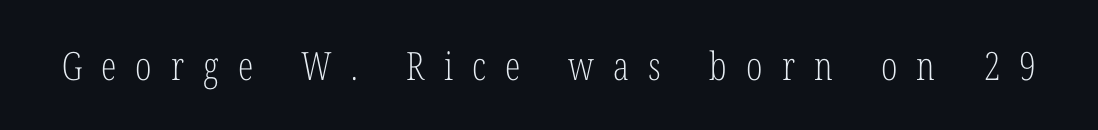
{"serif": "yes", "italic": "no", "bold": "no", "weight": "light", "width": "condensed", "stroke_contrast": "low", "x_height": "medium", "monospaced": "no", "underline": "no", "letter_spacing": "wide", "letter_spacing_em": 0.49, "glyph_px": 39}
